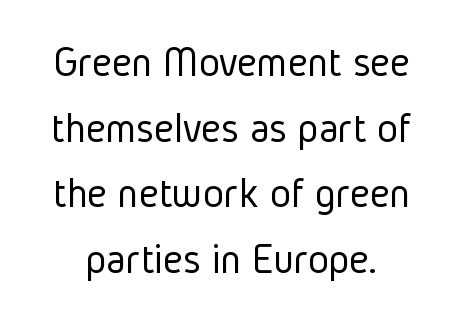
{"serif": "no", "italic": "no", "bold": "no", "weight": "light", "width": "condensed", "stroke_contrast": "low", "x_height": "medium", "monospaced": "no", "underline": "no", "line_spacing": "normal", "line_spacing_ratio": 1.49, "letter_spacing": "normal", "letter_spacing_em": 0.0, "glyph_px": 44}
